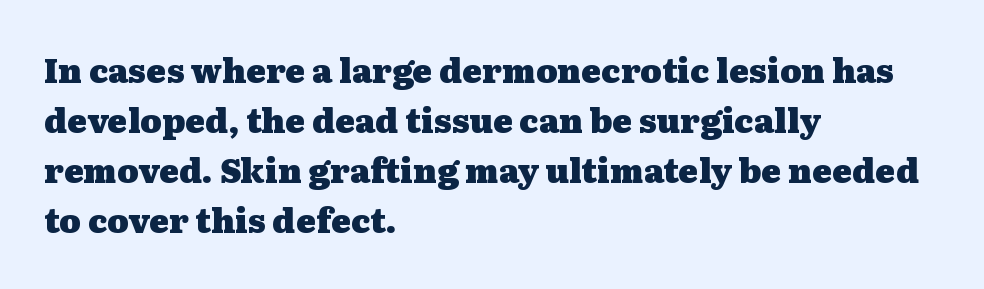
The image shows 33 px heavy, wide serif type, upright; set left-aligned, normal line spacing (1.52x), normal letter spacing, not underlined; medium stroke contrast and a medium x-height.
